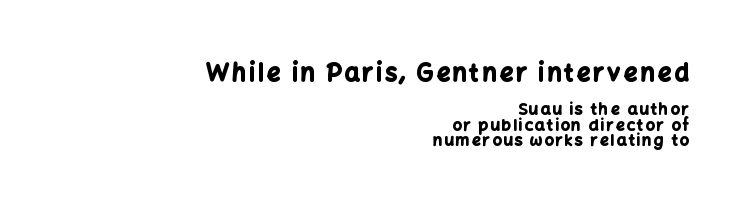
Q: Is the text bold? A: Yes.
Q: Is the text italic (slanted)? A: No, it is upright.
Q: Is the text underlined? A: No.
Q: How is the paragraph aligned? A: Right-aligned.
Q: Is the spacing between lines tight, normal or loose? A: Tight.
Q: Which block of text is set in a larger size, the first (top) or the second (bottom)? A: The first (top) one.
